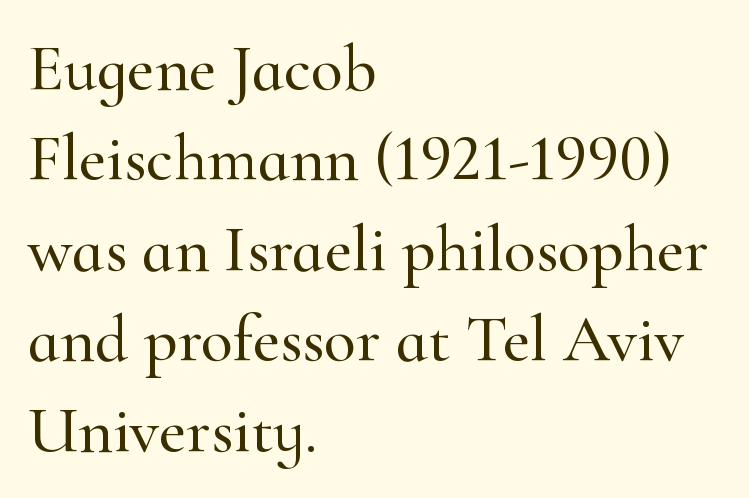
The image shows 66 px serif type, upright; set left-aligned, normal line spacing (1.37x), normal letter spacing, not underlined; high stroke contrast and a small x-height.
